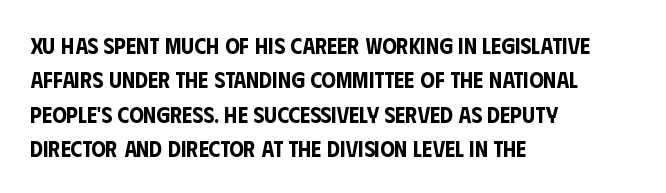
Q: Is the text italic (slanted)? A: No, it is upright.
Q: Is the text underlined? A: No.
Q: How is the paragraph aligned? A: Left-aligned.
Q: Is the spacing between letters normal or unusually wide? A: Normal.
Q: Is the spacing between lines tight, normal or loose? A: Normal.
